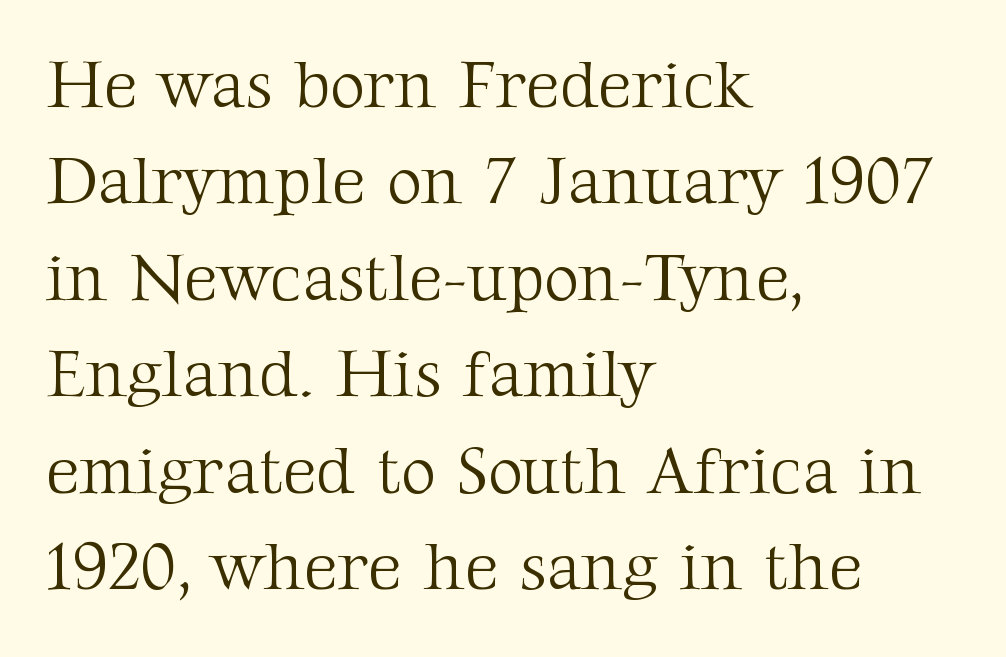
{"serif": "yes", "italic": "no", "bold": "no", "weight": "light", "width": "normal", "stroke_contrast": "medium", "x_height": "medium", "monospaced": "no", "underline": "no", "align": "left", "line_spacing": "normal", "line_spacing_ratio": 1.44, "letter_spacing": "normal", "letter_spacing_em": 0.0, "glyph_px": 67}
